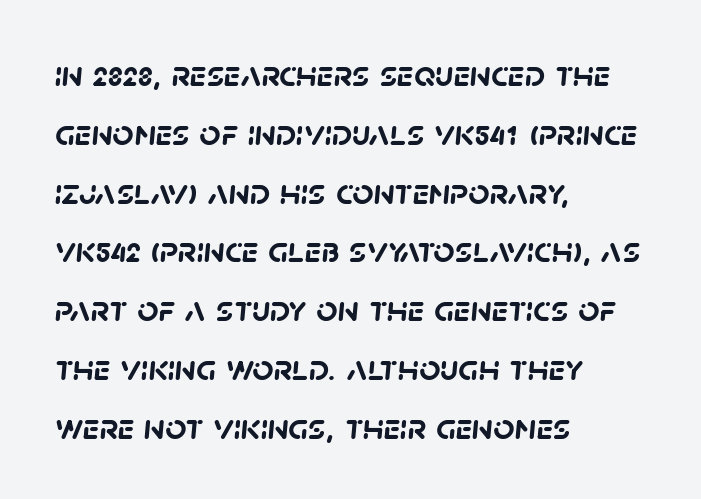
The image shows 37 px semibold sans-serif type; set left-aligned, normal line spacing (1.59x), normal letter spacing, not underlined; low stroke contrast and a large x-height.
